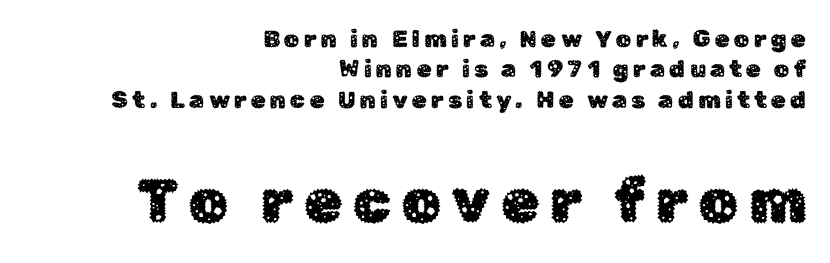
The image shows 61 px sans-serif type, upright; set right-aligned, normal line spacing (1.27x), not underlined; the second (bottom) block is 2.54x larger; low stroke contrast and a medium x-height.
